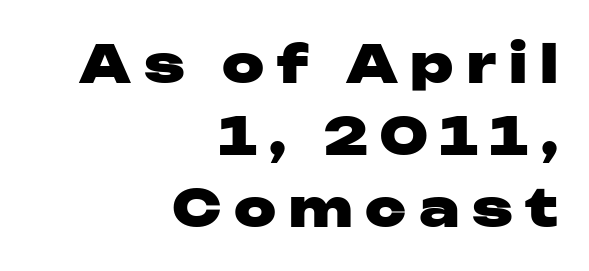
The image shows 52 px heavy, wide sans-serif type, upright; set right-aligned, normal line spacing (1.38x), unusually wide letter spacing (+0.24 em), not underlined; low stroke contrast and a medium x-height.
